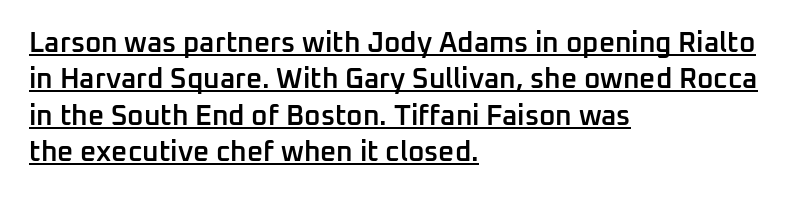
The rows are spaced the way most documents space them. Designer's note — italics off, roman on. The rendering keeps characters at their native spacing. As a designer I'd log this as weight 600, semibold.
